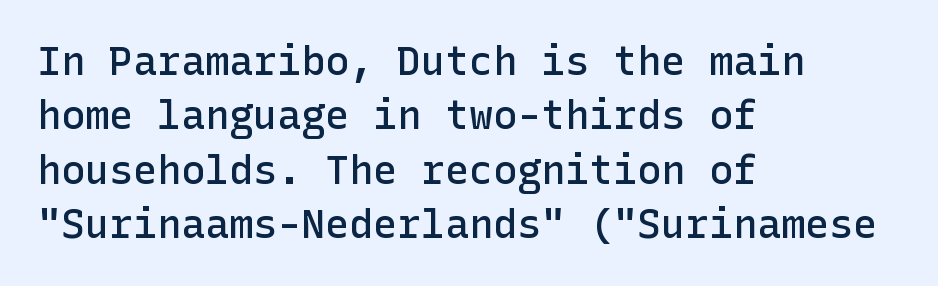
{"serif": "no", "italic": "no", "bold": "semi", "weight": "semibold", "width": "normal", "stroke_contrast": "low", "x_height": "medium", "underline": "no", "align": "left", "line_spacing": "normal", "line_spacing_ratio": 1.36, "letter_spacing": "normal", "letter_spacing_em": 0.0, "glyph_px": 40}
